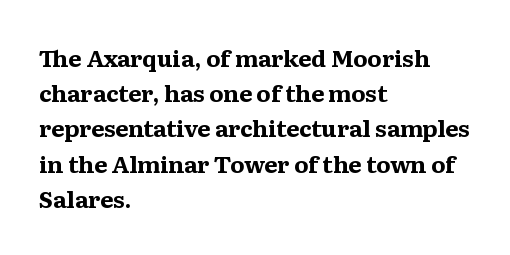
The image shows 23 px bold type, upright; set left-aligned, normal line spacing (1.53x), normal letter spacing, not underlined.
